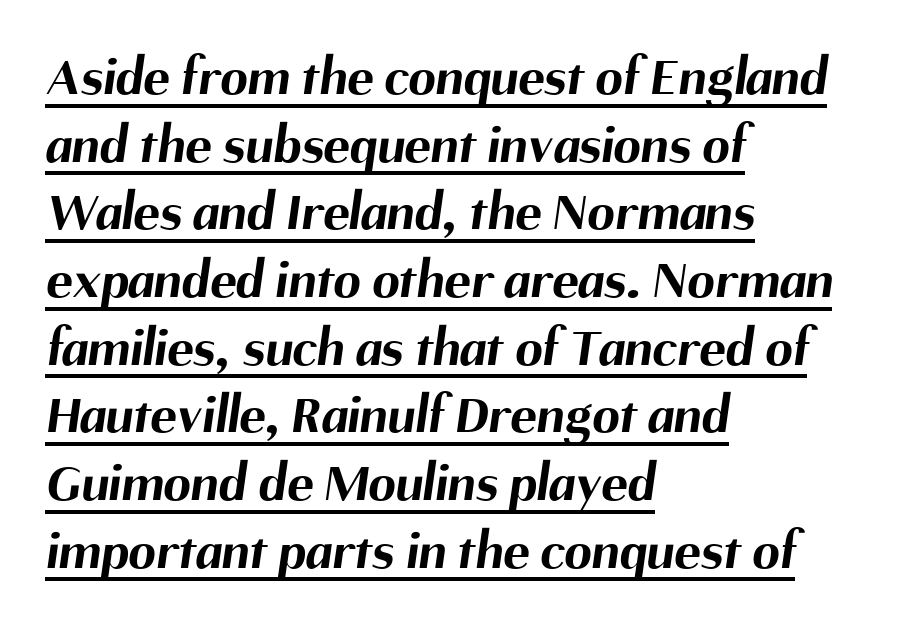
The image shows 55 px bold sans-serif type; set left-aligned, line spacing 1.23x, normal letter spacing, underlined; medium stroke contrast and a medium x-height.
